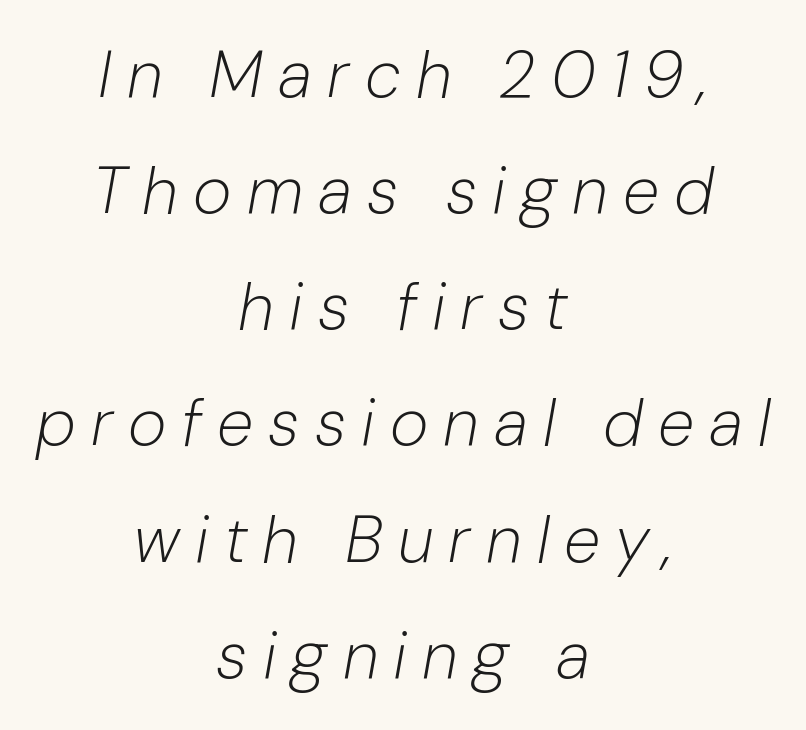
{"italic": "yes", "lean": "right", "slant_degrees": 10, "bold": "no", "weight": "light", "width": "normal", "stroke_contrast": "low", "x_height": "medium", "monospaced": "no", "underline": "no", "align": "center", "line_spacing_ratio": 1.76, "letter_spacing": "wide", "letter_spacing_em": 0.23, "glyph_px": 66}
